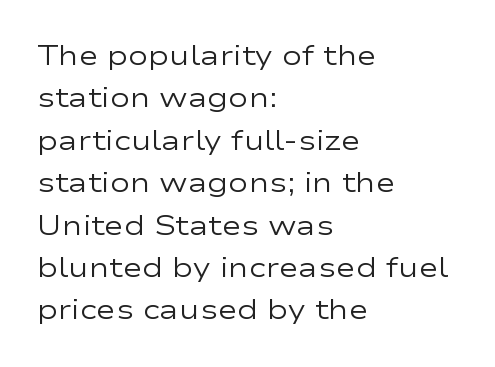
Q: Is the text bold? A: No.
Q: Is the text italic (slanted)? A: No, it is upright.
Q: Is the text underlined? A: No.
Q: How is the paragraph aligned? A: Left-aligned.
Q: Is the spacing between letters normal or unusually wide? A: Normal.
Q: Is the spacing between lines tight, normal or loose? A: Normal.
